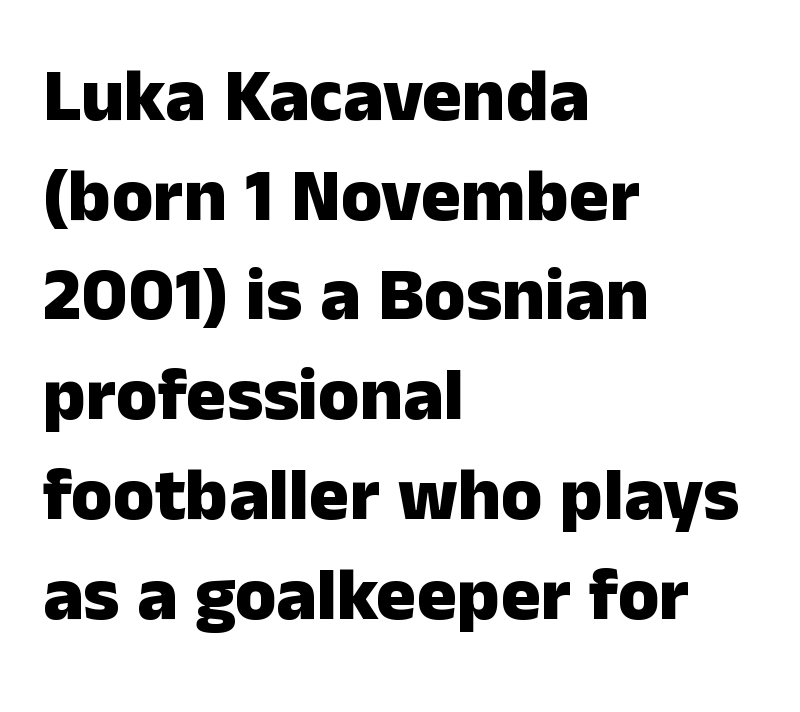
Q: Is the text bold? A: Yes.
Q: Is the text italic (slanted)? A: No, it is upright.
Q: Is the typeface a serif or a sans-serif typeface? A: Sans-serif.
Q: Is the text underlined? A: No.
Q: How is the paragraph aligned? A: Left-aligned.
Q: Is the spacing between letters normal or unusually wide? A: Normal.
Q: Is the spacing between lines tight, normal or loose? A: Normal.
Q: Width (condensed, normal, or wide)? A: Normal.
Q: Stroke contrast? A: Low.
Q: x-height? A: Medium.
Q: Monospaced? A: No.
